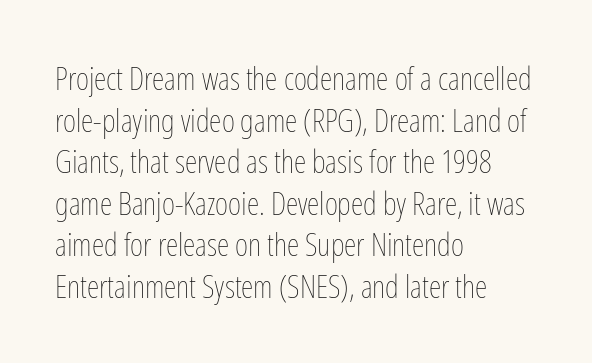
The image shows 32 px thin, condensed type, upright; set left-aligned, normal line spacing (1.3x), normal letter spacing, not underlined; low stroke contrast and a medium x-height.
